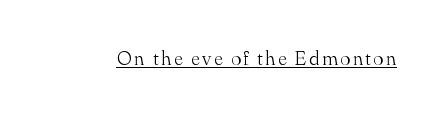
{"italic": "no", "bold": "no", "underline": "yes", "glyph_px": 21}
